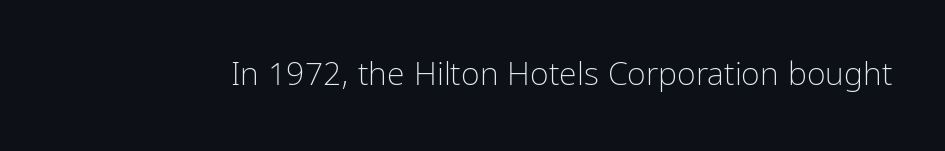
Descender tails drop into unmarked territory. Font category for this specimen: sans-serif. If you drew a line through each stem, it would be perfectly vertical. Nothing unusual about the tracking: characters are spaced as the font intends.
